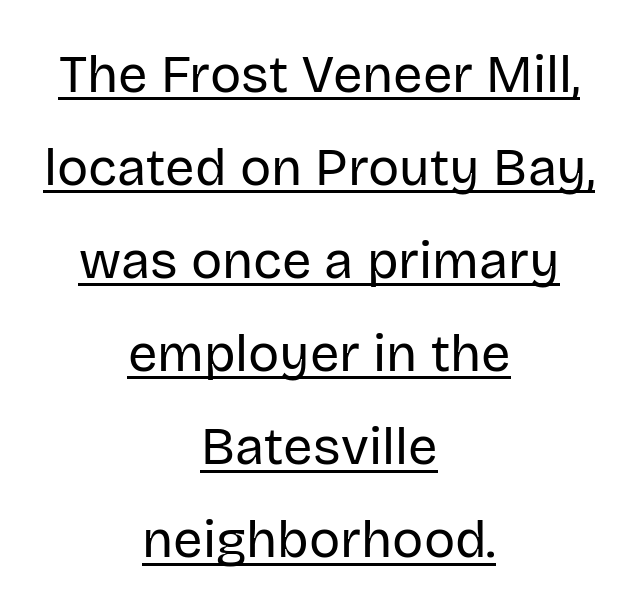
The image shows 52 px regular-weight sans-serif type, upright; set centered, line spacing 1.79x, normal letter spacing, underlined; low stroke contrast and a large x-height.
